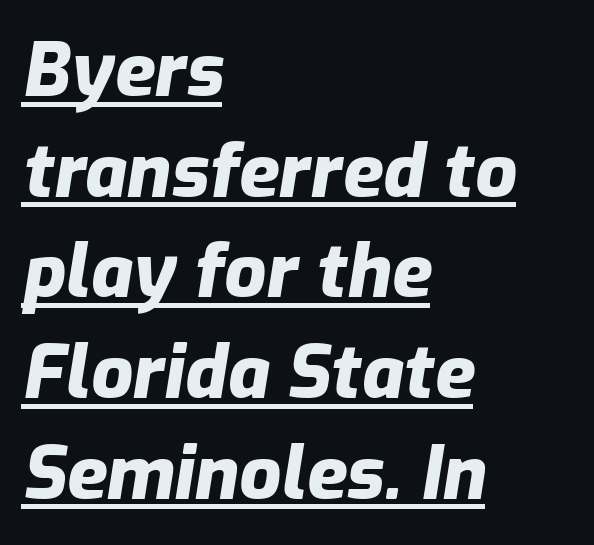
Q: Is the text bold? A: Yes.
Q: Is the text italic (slanted)? A: Yes, it leans right by about 9 degrees.
Q: Is the text underlined? A: Yes.
Q: How is the paragraph aligned? A: Left-aligned.
Q: Is the spacing between letters normal or unusually wide? A: Normal.
Q: Is the spacing between lines tight, normal or loose? A: Normal.
Q: Width (condensed, normal, or wide)? A: Normal.
Q: Stroke contrast? A: Low.
Q: x-height? A: Medium.
Q: Monospaced? A: No.
